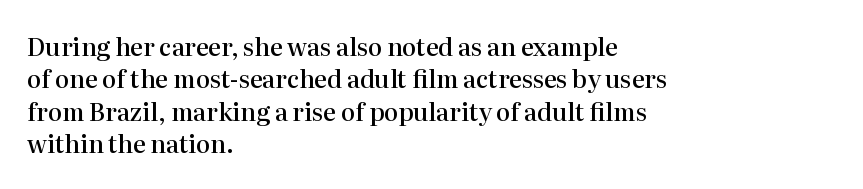
Does the leading feel generous? No, just average. Words float on clear page, feet unadorned. These lines carry some extra weight — a demibold, not a full bold. A classic flush-left, rag-right setting is used for this passage. The letters sit at their default tracking, neither squeezed nor spread.
